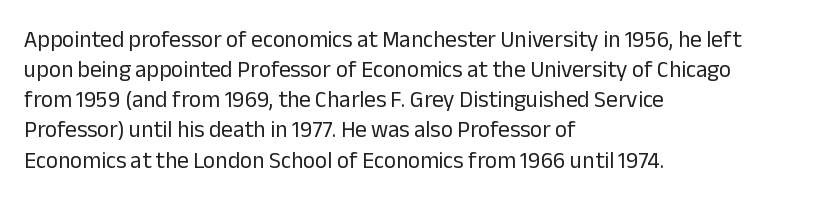
Q: Is the text bold? A: No.
Q: Is the text italic (slanted)? A: No, it is upright.
Q: Is the text underlined? A: No.
Q: How is the paragraph aligned? A: Left-aligned.
Q: Is the spacing between letters normal or unusually wide? A: Normal.
Q: Is the spacing between lines tight, normal or loose? A: Normal.
